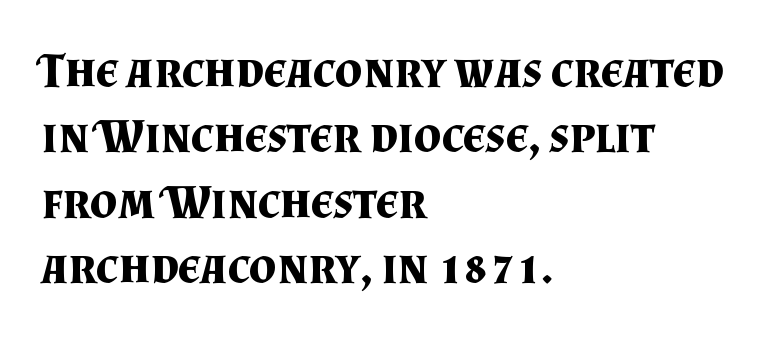
The image shows 48 px bold serif type, upright; set left-aligned, normal line spacing (1.36x), normal letter spacing, not underlined; medium stroke contrast and a small x-height.
